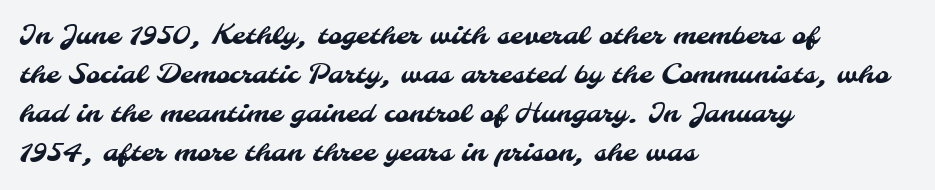
Short note: letters normally spaced. Baseline-to-baseline distance is the conventional proportion of letter height. Short and long lines alike share a common starting point at left. A clean baseline with only descenders dipping below it.
